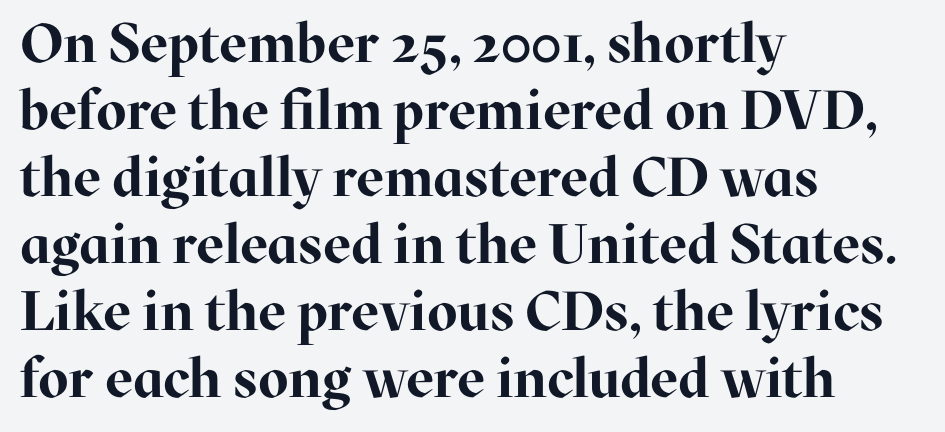
The image shows 55 px bold serif type, upright; set left-aligned, line spacing 1.22x, normal letter spacing, not underlined; high stroke contrast and a medium x-height.
